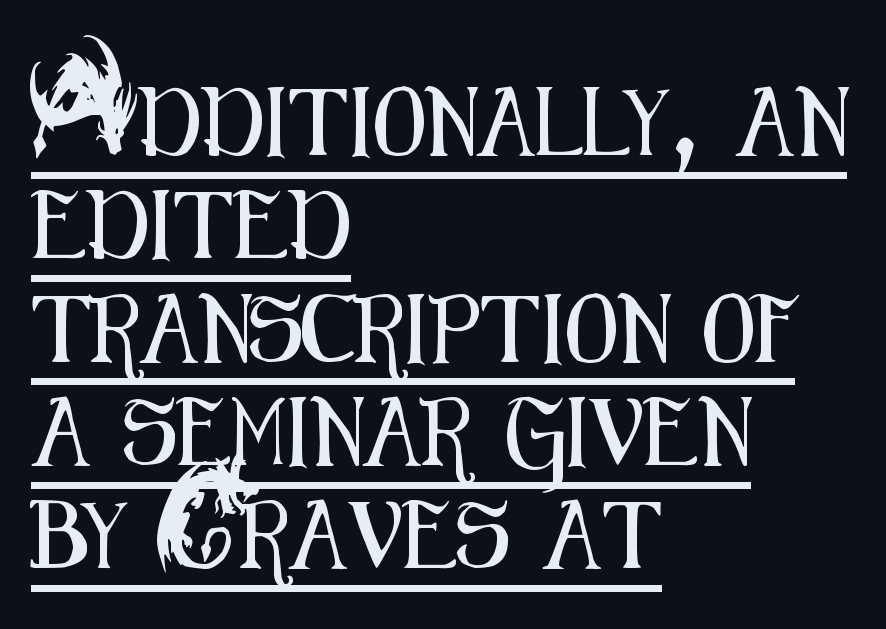
{"serif": "no", "italic": "no", "width": "condensed", "stroke_contrast": "medium", "x_height": "small", "monospaced": "no", "underline": "yes", "align": "left", "line_spacing": "normal", "line_spacing_ratio": 1.52, "letter_spacing": "normal", "letter_spacing_em": 0.0, "glyph_px": 68}
